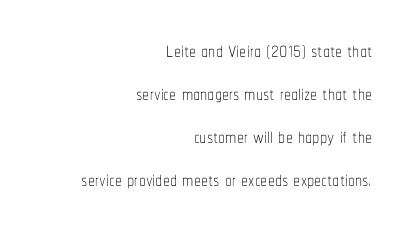
Q: Is the text bold? A: No.
Q: Is the text italic (slanted)? A: No, it is upright.
Q: Is the text underlined? A: No.
Q: How is the paragraph aligned? A: Right-aligned.
Q: Is the spacing between letters normal or unusually wide? A: Normal.
Q: Is the spacing between lines tight, normal or loose? A: Normal.
Q: Width (condensed, normal, or wide)? A: Condensed.
Q: Stroke contrast? A: Low.
Q: x-height? A: Medium.
Q: Monospaced? A: No.
